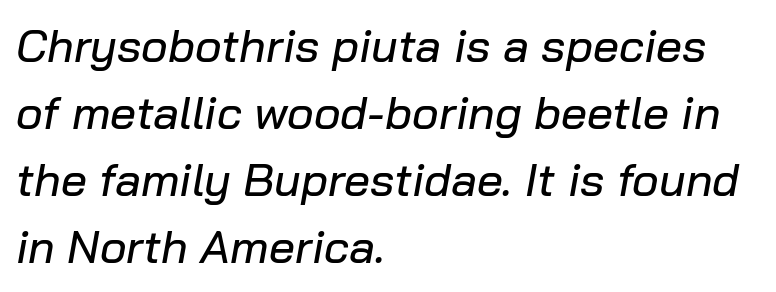
The compositor pushed each line to the left boundary. Plain, unruled lines of type. The block of text has a typical density, with ordinary space between rows. The letterforms sit shoulder to shoulder at normal distance.
